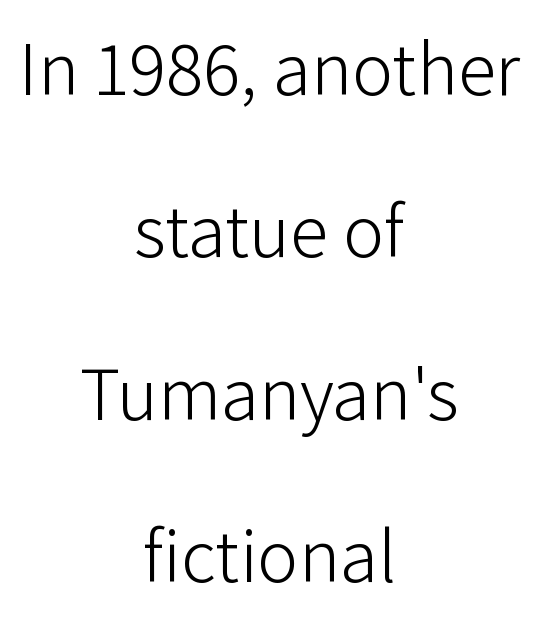
Spacing verdict: proportional, widths tailored to each character. Heft: none added — not bold. Horizontal bands of white between lines are thick stripes. Nope, not italic — everything's standing straight. Anything drawn beneath the words? Only blank space.
